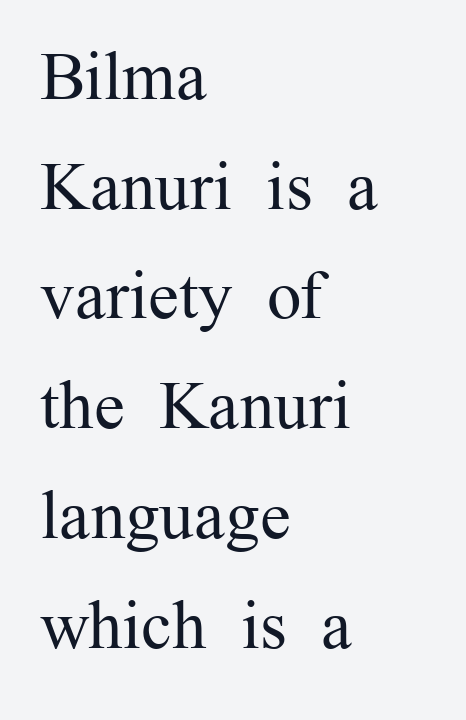
The image shows 69 px regular-weight serif type, upright; set left-aligned, normal line spacing (1.59x), normal letter spacing, not underlined; medium stroke contrast and a medium x-height.
